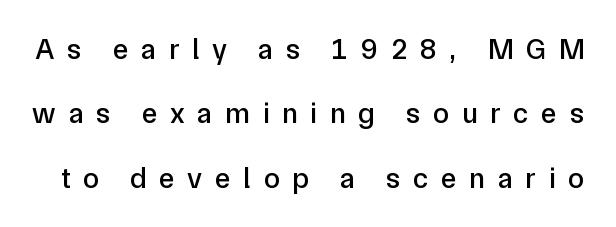
The image shows 29 px sans-serif type, upright; set loose line spacing (2.22x), unusually wide letter spacing (+0.44 em), not underlined; low stroke contrast and a medium x-height.
